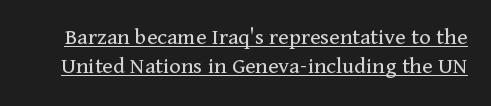
Ordinary non-slanted type is in use. Decoration check: the copy is underlined. Weight: in the light-to-regular range. Each word holds together tightly as a unit, with standard inter-letter gaps.
